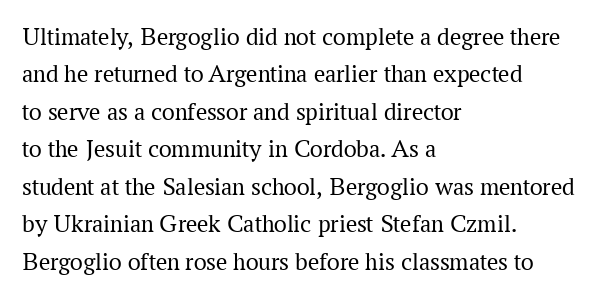
The image shows 25 px text type, upright; set left-aligned, normal line spacing (1.5x), normal letter spacing, not underlined.
